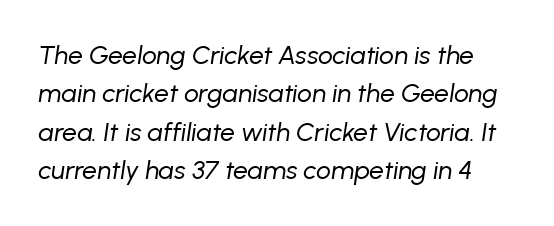
{"italic": "yes", "lean": "right", "slant_degrees": 8, "bold": "no", "underline": "no", "line_spacing": "normal", "line_spacing_ratio": 1.48, "letter_spacing": "normal", "letter_spacing_em": 0.0, "glyph_px": 26}
